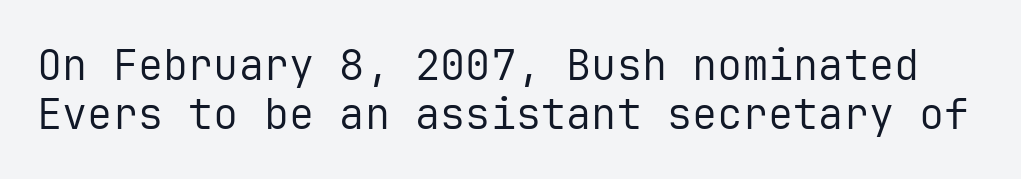
{"serif": "no", "italic": "no", "bold": "no", "weight": "regular", "width": "normal", "stroke_contrast": "low", "x_height": "medium", "monospaced": "yes", "underline": "no", "line_spacing_ratio": 1.16, "letter_spacing": "normal", "letter_spacing_em": 0.0, "glyph_px": 42}
